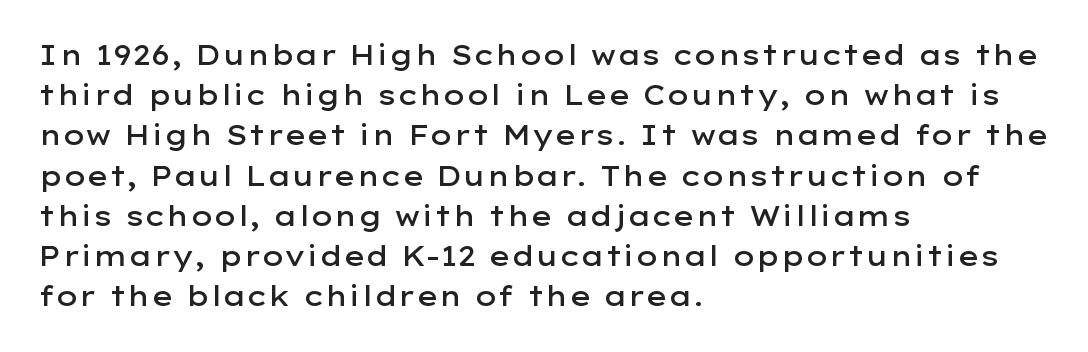
The paragraph has a hard left edge and a soft right edge. Nobody drew a line under any word here. Notice how descenders clear the ascenders below comfortably — that's standard leading. Its strokes are somewhat broadened, the hallmark of semibold type. The axis of the letterforms is exactly vertical. The letterforms sit shoulder to shoulder at normal distance.
